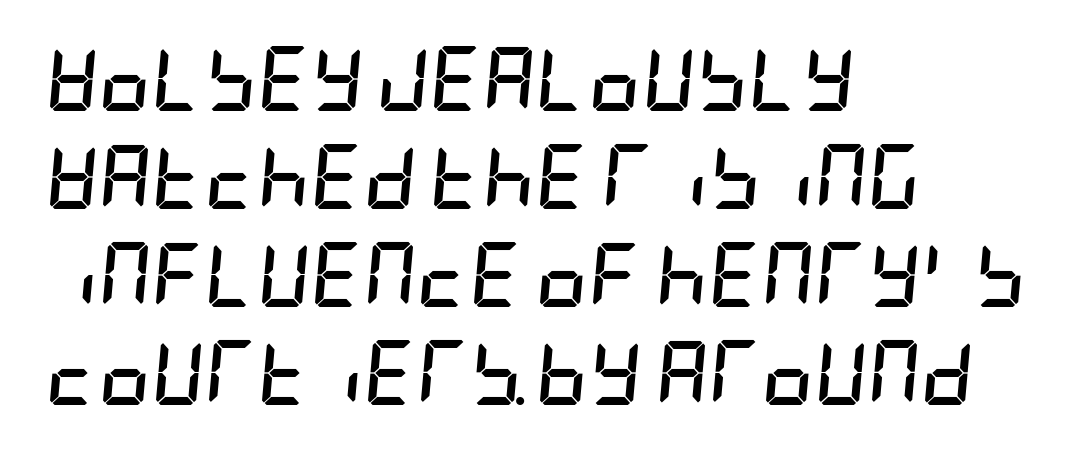
The image shows 65 px semibold, condensed type, italic (leaning right); set left-aligned, normal line spacing (1.51x), normal letter spacing, not underlined; low stroke contrast and a large x-height.
